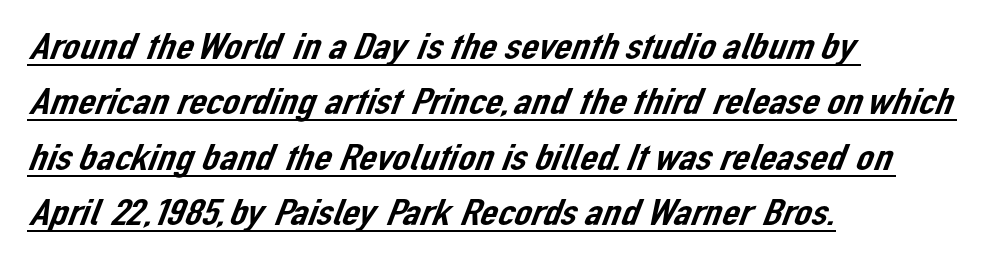
The image shows 39 px sans-serif type; set left-aligned, normal line spacing (1.42x), normal letter spacing, underlined; low stroke contrast and a medium x-height.
